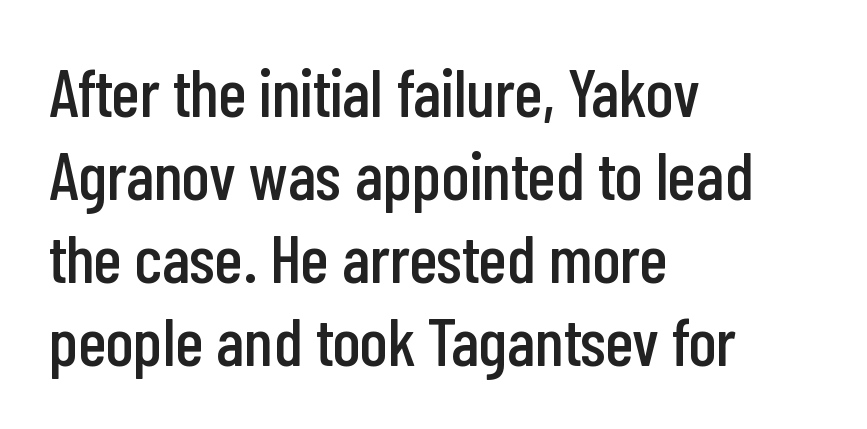
The image shows 68 px condensed sans-serif type, upright; set left-aligned, line spacing 1.22x, normal letter spacing, not underlined; low stroke contrast and a medium x-height.
